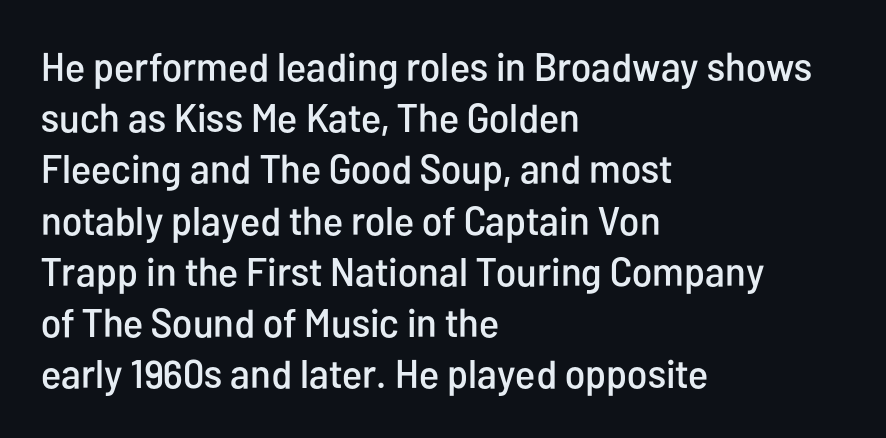
Leading: standard. Characters remain perfectly vertical along every line. The compositor pushed each line to the left boundary. The glyphs are unaccompanied by any horizontal stroke below them. The passage shown is typed in a proportional face where columns would drift.
